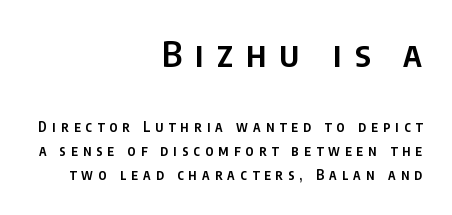
Heft: intermediate — a semibold. The designer left line spacing at the default. Each row of text sits above clean, open space. A typesetter would label this face a sans.
